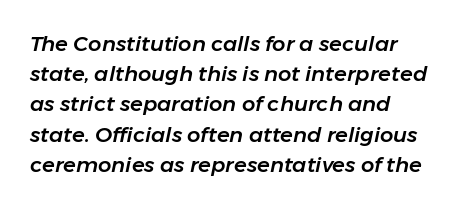
{"italic": "yes", "lean": "right", "slant_degrees": 11, "underline": "no", "align": "left", "line_spacing": "normal", "line_spacing_ratio": 1.44, "letter_spacing": "normal", "letter_spacing_em": 0.0, "glyph_px": 21}
